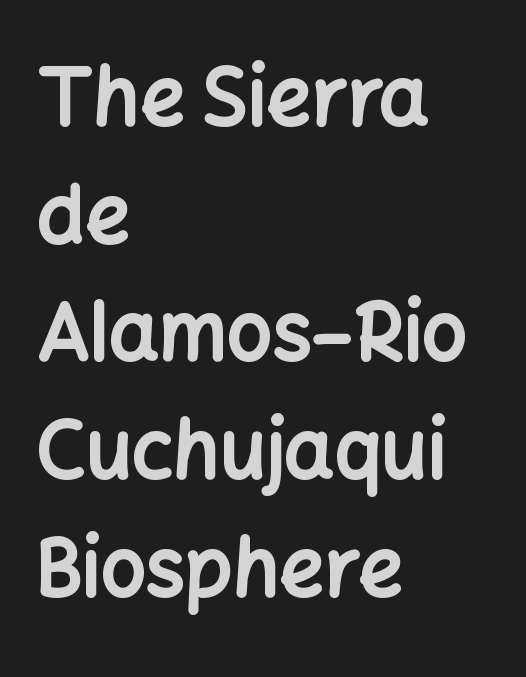
Look at the tracking — it's just the regular setting, nothing added. Does the leading feel generous? No, just average. Italic? Not at all — the glyphs are vertical. Each letter's strokes conclude bluntly, with no projecting serifs.
